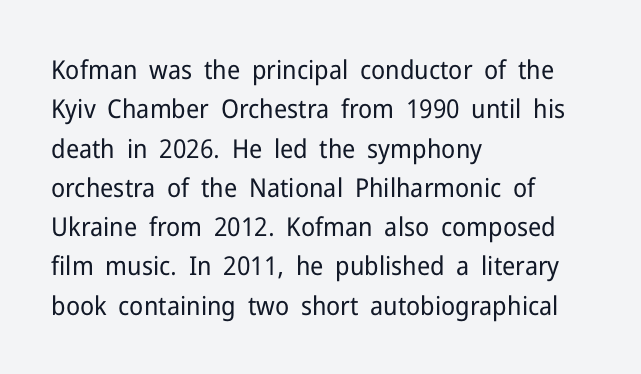
Q: Is the text bold? A: No.
Q: Is the text italic (slanted)? A: No, it is upright.
Q: Is the text underlined? A: No.
Q: How is the paragraph aligned? A: Left-aligned.
Q: Is the spacing between letters normal or unusually wide? A: Normal.
Q: Is the spacing between lines tight, normal or loose? A: Normal.
